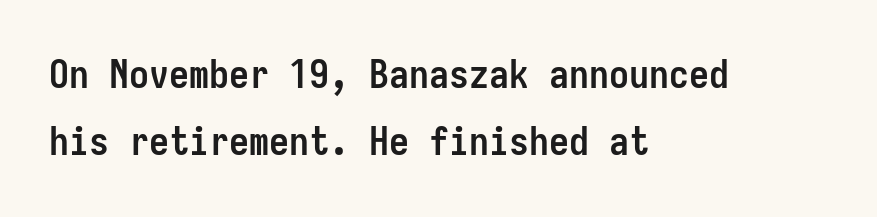
Each new line begins a customary step beneath the previous one. How are the letters spaced? Ordinarily, with no added tracking. These lines are composed in type without serifs. The gap between lines stays unmarked. The rendering uses typewriter-style spacing with identical character cells.
